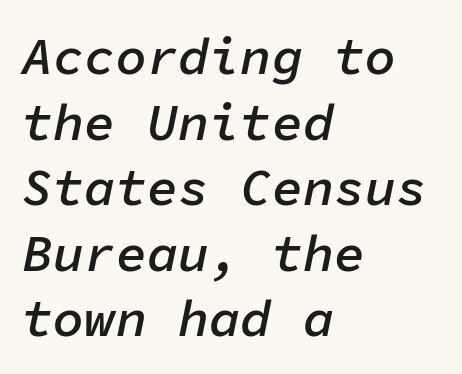
Q: Is the text bold? A: Semi-bold.
Q: Is the text italic (slanted)? A: Yes, it leans right by about 11 degrees.
Q: Is the text underlined? A: No.
Q: How is the paragraph aligned? A: Left-aligned.
Q: Is the spacing between letters normal or unusually wide? A: Normal.
Q: Is the spacing between lines tight, normal or loose? A: Normal.
Q: Width (condensed, normal, or wide)? A: Normal.
Q: Stroke contrast? A: Low.
Q: x-height? A: Medium.
Q: Monospaced? A: Yes.
